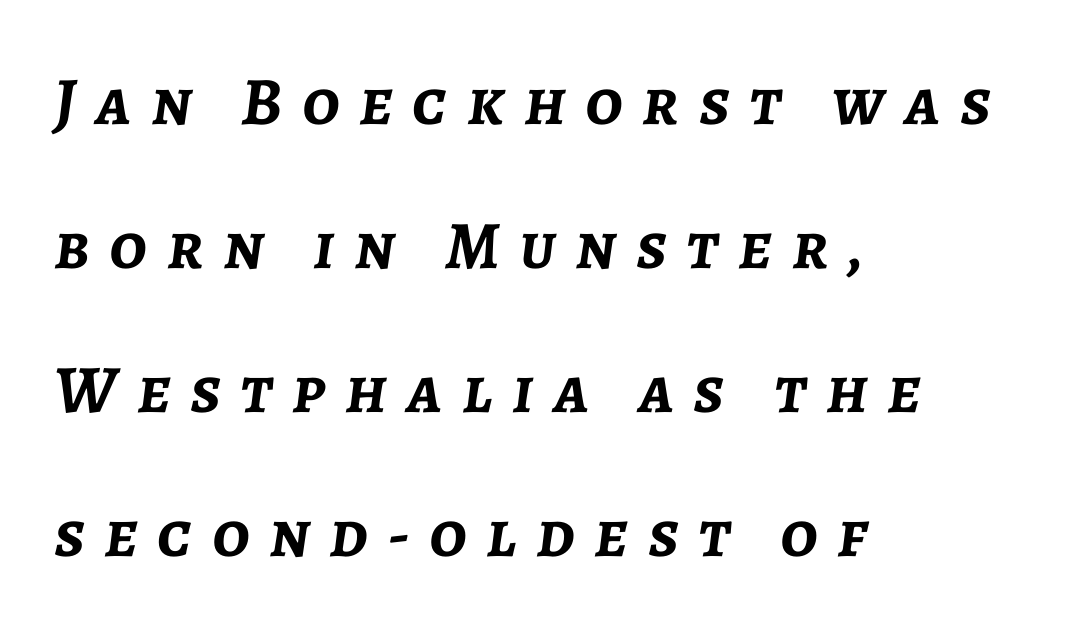
If you drew a line through each stem, it would be angled. The passage shown has open, widely tracked lettering throughout. Proportional: the letters do not fall into vertical columns. A classic flush-left, rag-right setting is used for this passage. I'd describe the lettering as bold — thick and assertive. Just letters on the line, the space beneath them empty.
